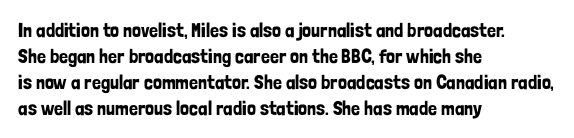
{"italic": "no", "underline": "no", "align": "left", "line_spacing": "normal", "line_spacing_ratio": 1.3, "letter_spacing": "normal", "letter_spacing_em": 0.0, "glyph_px": 20}
